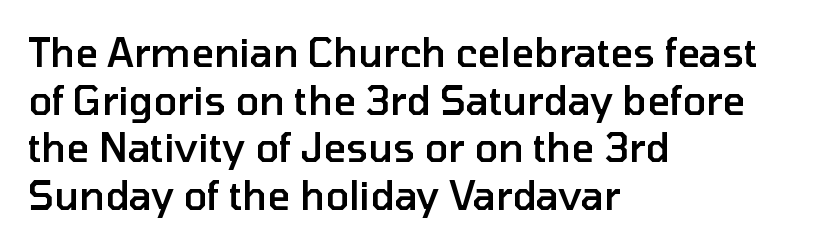
A somewhat darkened texture: the type is semibold rather than bold. The letters advance in unequal steps, a hallmark of proportional type. Notice how the passage keeps a crisp vertical edge on the left only. Students, note that the glyphs here touch the page at normal intervals. The font's upright variant was chosen for this text. Regarding serifs, this sample does without them.
